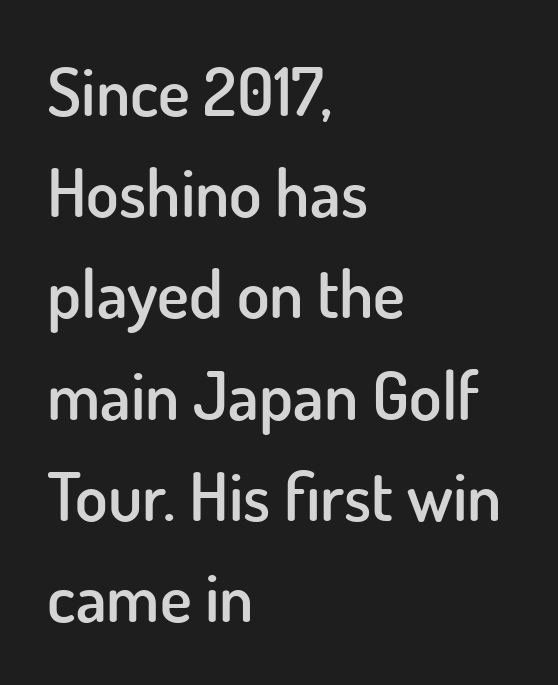
The image shows 67 px semibold sans-serif type, upright; set left-aligned, normal line spacing (1.51x), normal letter spacing, not underlined; low stroke contrast and a small x-height.
